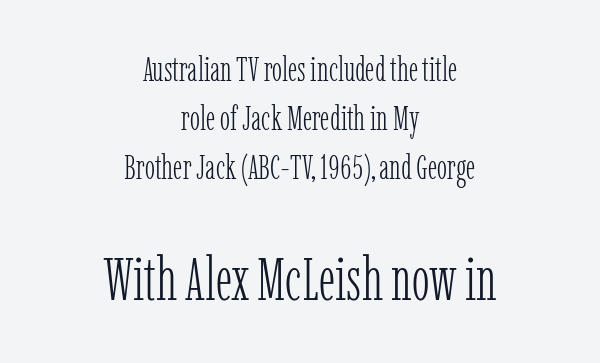
Q: Is the text bold? A: No.
Q: Is the text italic (slanted)? A: No, it is upright.
Q: Is the typeface a serif or a sans-serif typeface? A: Serif.
Q: Is the text underlined? A: No.
Q: How is the paragraph aligned? A: Centered.
Q: Is the spacing between letters normal or unusually wide? A: Normal.
Q: Is the spacing between lines tight, normal or loose? A: Normal.
Q: Which block of text is set in a larger size, the first (top) or the second (bottom)? A: The second (bottom) one.
Q: Width (condensed, normal, or wide)? A: Condensed.
Q: Stroke contrast? A: Low.
Q: x-height? A: Medium.
Q: Monospaced? A: No.
